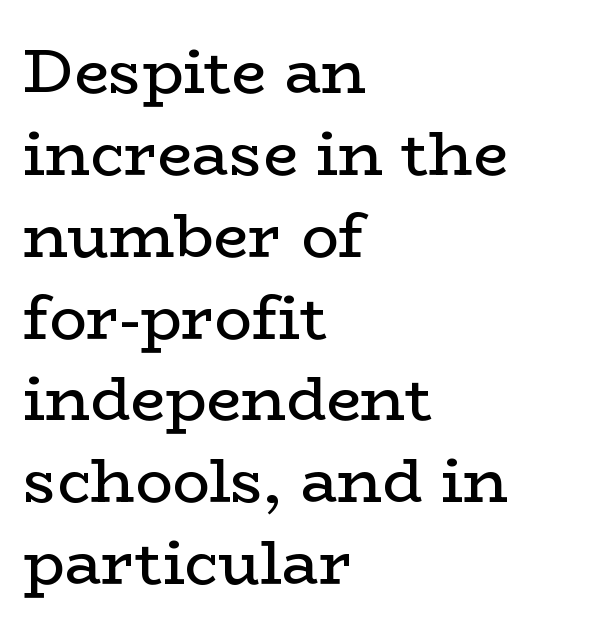
The image shows 62 px regular-weight, wide serif type, upright; set left-aligned, normal line spacing (1.32x), normal letter spacing, not underlined; low stroke contrast and a medium x-height.
